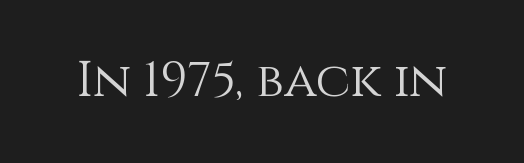
The type sits square on the baseline with zero lean. A typesetter would call this proportional, since set widths differ per character. The foot of each line stays bare and open. Tracking here is standard; glyphs follow each other at the usual distance. No letter is thick-stroked: the sample isn't bold.
